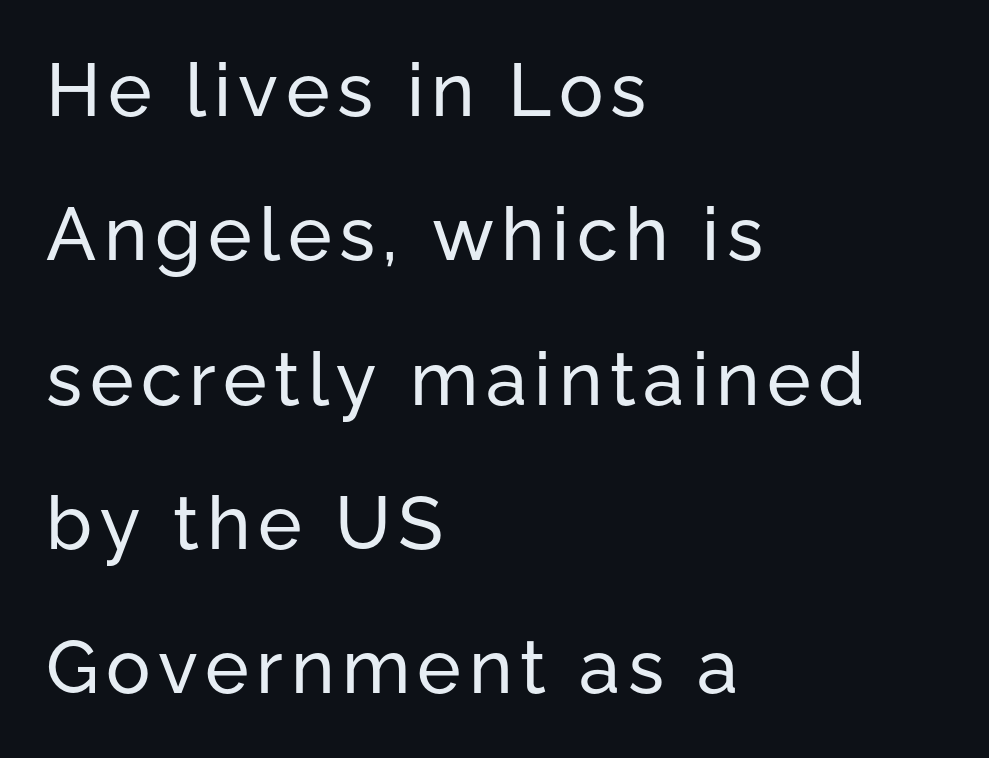
Q: Is the text italic (slanted)? A: No, it is upright.
Q: Is the typeface a serif or a sans-serif typeface? A: Sans-serif.
Q: Is the text underlined? A: No.
Q: How is the paragraph aligned? A: Left-aligned.
Q: Is the spacing between lines tight, normal or loose? A: Loose.
Q: Width (condensed, normal, or wide)? A: Normal.
Q: Stroke contrast? A: Low.
Q: x-height? A: Medium.
Q: Monospaced? A: No.
